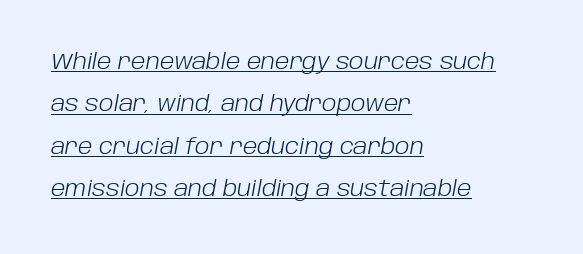
The space between consecutive lines is lavish. Short note: letters normally spaced. The letters are slanted; this is an italic face. Stems here are at most as thick as an everyday book face.
